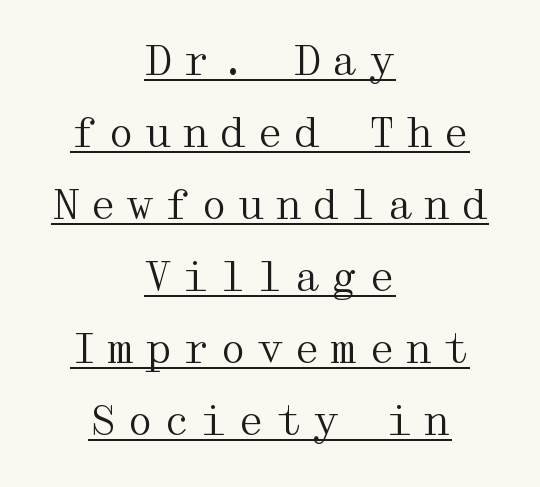
Q: Is the text bold? A: No.
Q: Is the text italic (slanted)? A: No, it is upright.
Q: Is the typeface a serif or a sans-serif typeface? A: Serif.
Q: Is the text underlined? A: Yes.
Q: How is the paragraph aligned? A: Centered.
Q: Is the spacing between letters normal or unusually wide? A: Unusually wide.
Q: Width (condensed, normal, or wide)? A: Wide.
Q: Stroke contrast? A: Medium.
Q: x-height? A: Medium.
